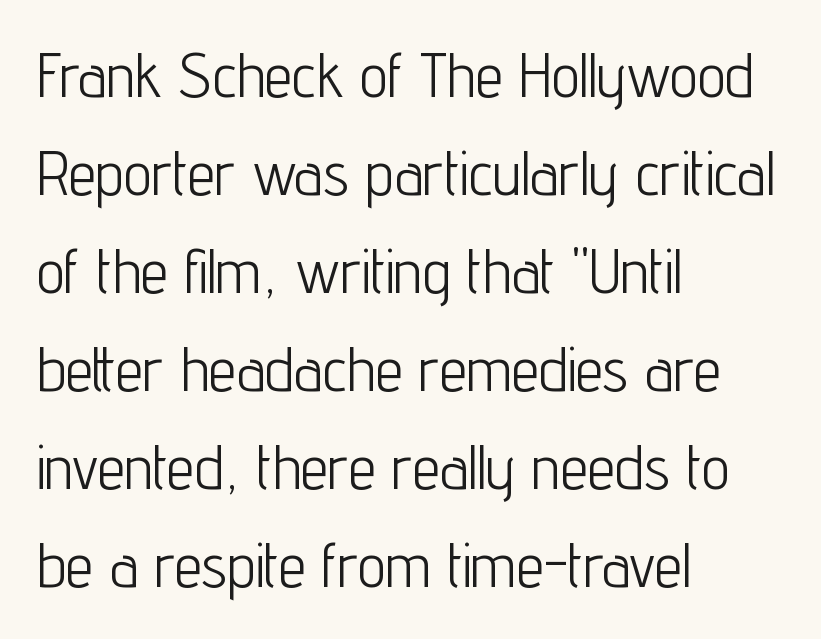
The image shows 62 px light, condensed sans-serif type, upright; set left-aligned, normal line spacing (1.58x), normal letter spacing, not underlined; low stroke contrast and a medium x-height.
